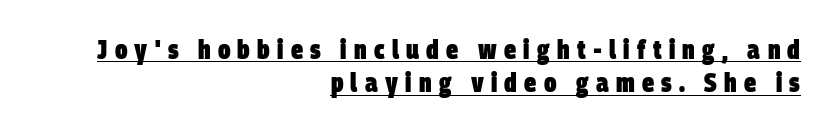
{"bold": "yes", "underline": "yes", "align": "right", "line_spacing_ratio": 1.24, "letter_spacing": "wide", "letter_spacing_em": 0.27, "glyph_px": 27}
